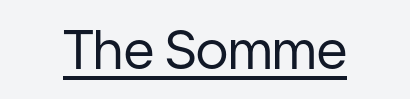
Q: Is the text bold? A: No.
Q: Is the text italic (slanted)? A: No, it is upright.
Q: Is the typeface a serif or a sans-serif typeface? A: Sans-serif.
Q: Is the text underlined? A: Yes.
Q: Is the spacing between letters normal or unusually wide? A: Normal.
Q: Width (condensed, normal, or wide)? A: Normal.
Q: Stroke contrast? A: Low.
Q: x-height? A: Medium.
Q: Monospaced? A: No.
